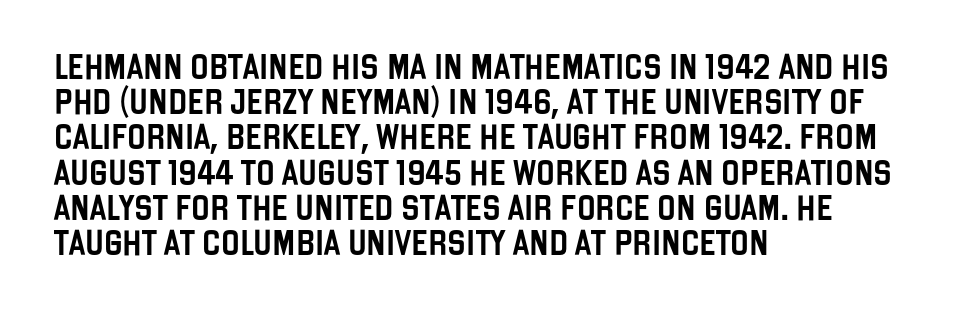
Q: Is the text italic (slanted)? A: No, it is upright.
Q: Is the text underlined? A: No.
Q: How is the paragraph aligned? A: Left-aligned.
Q: Is the spacing between letters normal or unusually wide? A: Normal.
Q: Is the spacing between lines tight, normal or loose? A: Normal.
